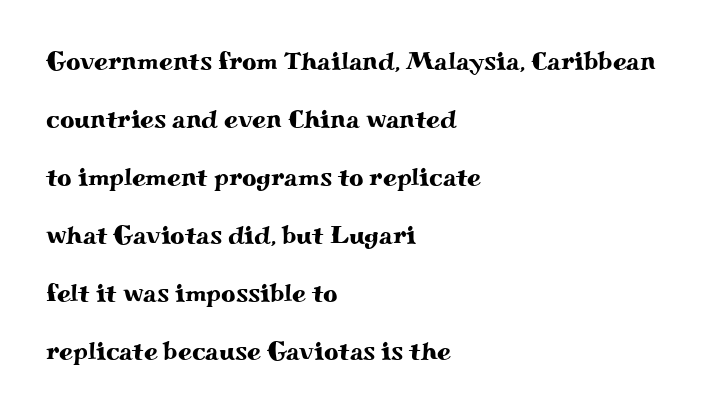
Q: Is the text italic (slanted)? A: No, it is upright.
Q: Is the text underlined? A: No.
Q: How is the paragraph aligned? A: Left-aligned.
Q: Is the spacing between letters normal or unusually wide? A: Normal.
Q: Is the spacing between lines tight, normal or loose? A: Loose.
